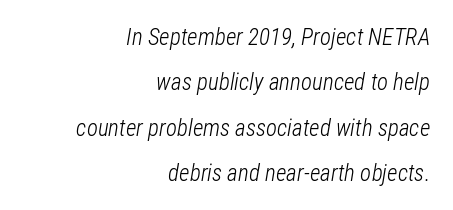
Q: Is the text bold? A: No.
Q: Is the text italic (slanted)? A: Yes, it leans right by about 12 degrees.
Q: Is the text underlined? A: No.
Q: How is the paragraph aligned? A: Right-aligned.
Q: Is the spacing between letters normal or unusually wide? A: Normal.
Q: Is the spacing between lines tight, normal or loose? A: Loose.
